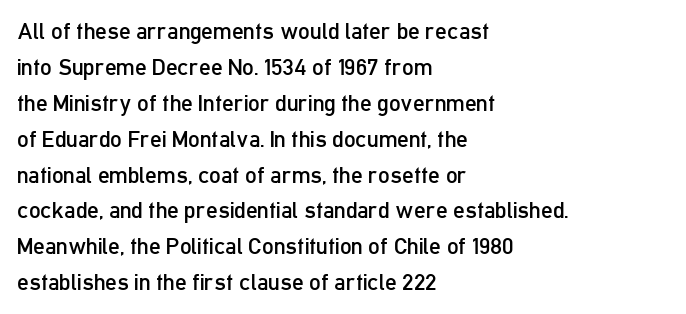
Q: Is the text bold? A: No.
Q: Is the text italic (slanted)? A: No, it is upright.
Q: Is the text underlined? A: No.
Q: How is the paragraph aligned? A: Left-aligned.
Q: Is the spacing between letters normal or unusually wide? A: Normal.
Q: Is the spacing between lines tight, normal or loose? A: Normal.
